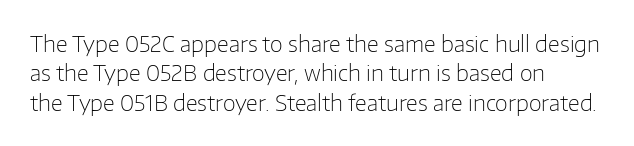
The image shows 21 px text type, upright; set left-aligned, normal line spacing (1.4x), normal letter spacing, not underlined.
